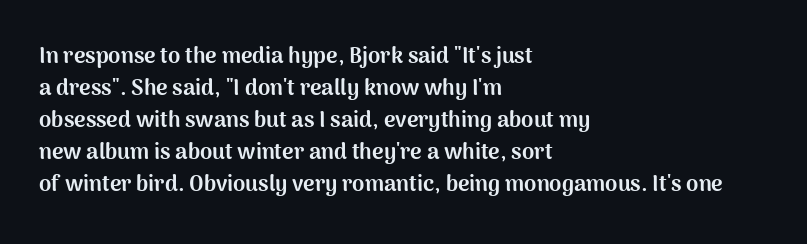
These lines were composed using upright roman letters. Bare-footed words on every line. The vertical gap from one line to the next is medium. Leftover space on each line is placed entirely after the last word. The line texture is even and compact thanks to regular tracking.
